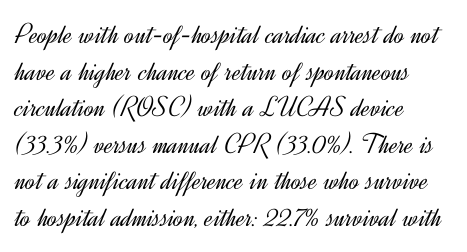
Q: Is the text bold? A: No.
Q: Is the text italic (slanted)? A: Yes.
Q: Is the typeface a serif or a sans-serif typeface? A: Sans-serif.
Q: Is the text underlined? A: No.
Q: How is the paragraph aligned? A: Left-aligned.
Q: Is the spacing between letters normal or unusually wide? A: Normal.
Q: Is the spacing between lines tight, normal or loose? A: Normal.
Q: Width (condensed, normal, or wide)? A: Normal.
Q: x-height? A: Small.
Q: Monospaced? A: No.
